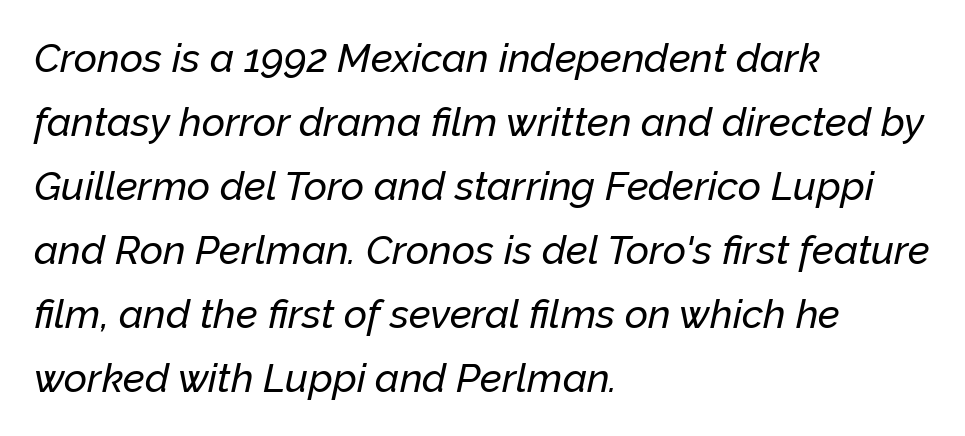
{"italic": "yes", "lean": "right", "slant_degrees": 12, "width": "normal", "stroke_contrast": "low", "x_height": "medium", "monospaced": "no", "underline": "no", "align": "left", "line_spacing": "normal", "line_spacing_ratio": 1.6, "letter_spacing": "normal", "letter_spacing_em": 0.0, "glyph_px": 40}
